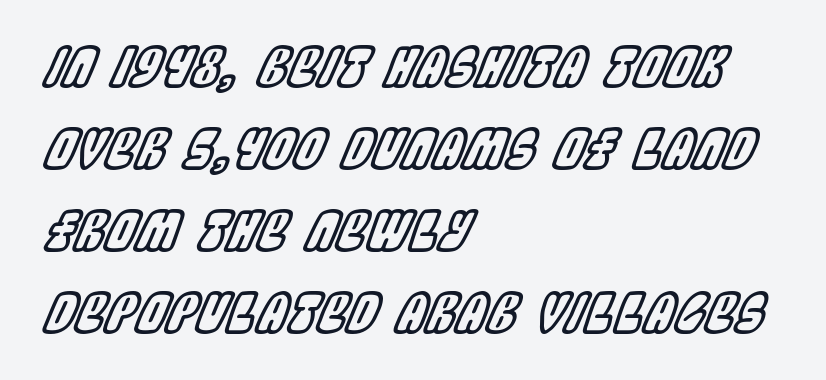
The image shows 54 px condensed type, italic (leaning right); set left-aligned, normal line spacing (1.52x), normal letter spacing, not underlined; a large x-height.
